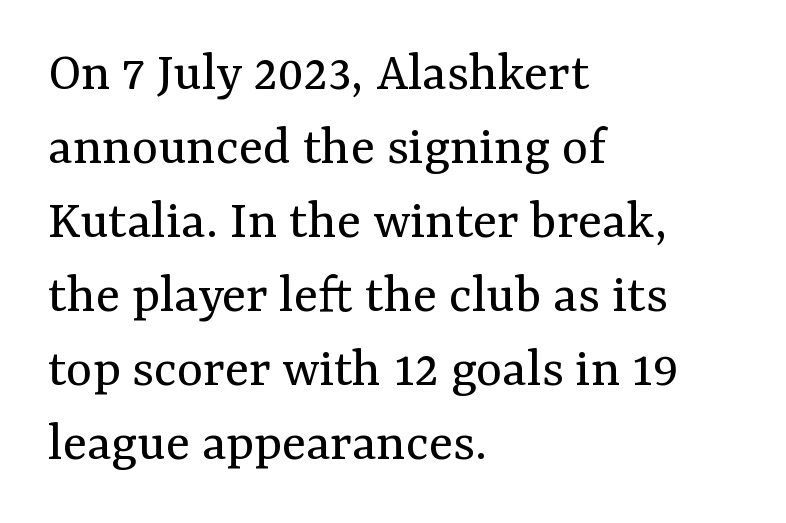
{"serif": "yes", "italic": "no", "bold": "no", "weight": "regular", "width": "normal", "stroke_contrast": "medium", "x_height": "medium", "monospaced": "no", "underline": "no", "align": "left", "line_spacing": "normal", "line_spacing_ratio": 1.32, "letter_spacing": "normal", "letter_spacing_em": 0.0, "glyph_px": 56}
